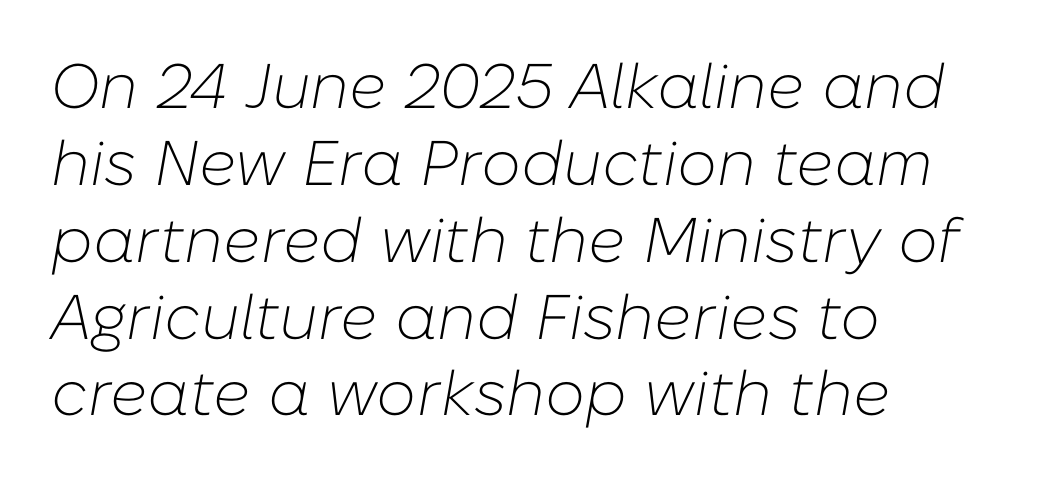
{"italic": "yes", "lean": "right", "slant_degrees": 10, "bold": "no", "weight": "light", "width": "normal", "stroke_contrast": "low", "x_height": "medium", "monospaced": "no", "underline": "no", "align": "left", "line_spacing_ratio": 1.22, "letter_spacing": "normal", "letter_spacing_em": 0.0, "glyph_px": 63}
